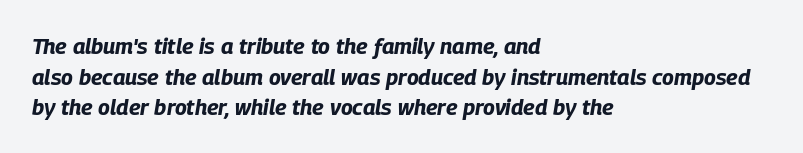
Q: Is the text bold? A: Yes.
Q: Is the text italic (slanted)? A: Yes, it leans right by about 9 degrees.
Q: Is the text underlined? A: No.
Q: How is the paragraph aligned? A: Left-aligned.
Q: Is the spacing between letters normal or unusually wide? A: Normal.
Q: Is the spacing between lines tight, normal or loose? A: Normal.
